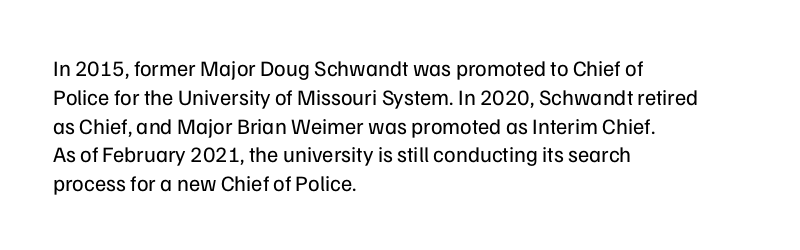
Q: Is the text bold? A: No.
Q: Is the text italic (slanted)? A: No, it is upright.
Q: Is the text underlined? A: No.
Q: How is the paragraph aligned? A: Left-aligned.
Q: Is the spacing between letters normal or unusually wide? A: Normal.
Q: Is the spacing between lines tight, normal or loose? A: Normal.
